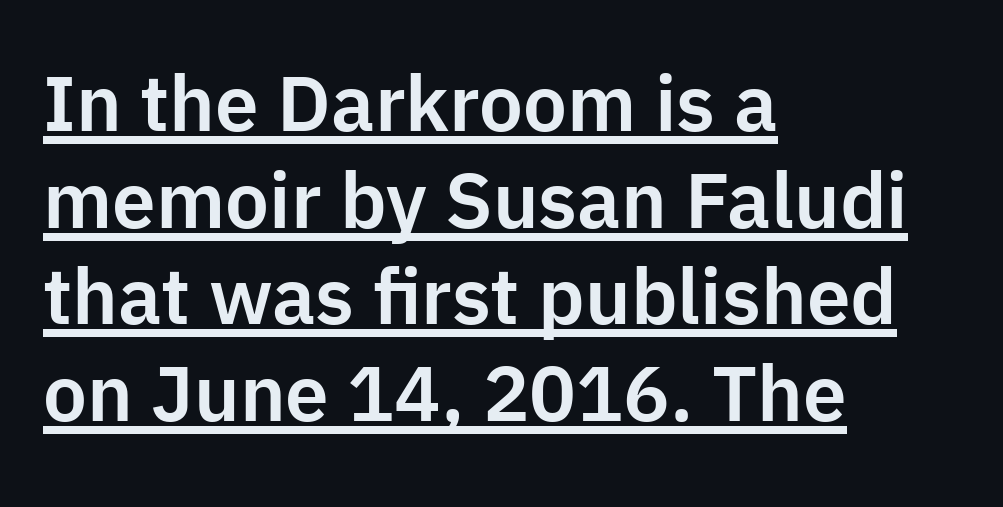
{"serif": "no", "italic": "no", "width": "normal", "stroke_contrast": "low", "x_height": "medium", "monospaced": "no", "underline": "yes", "align": "left", "line_spacing_ratio": 1.24, "letter_spacing": "normal", "letter_spacing_em": 0.0, "glyph_px": 78}
